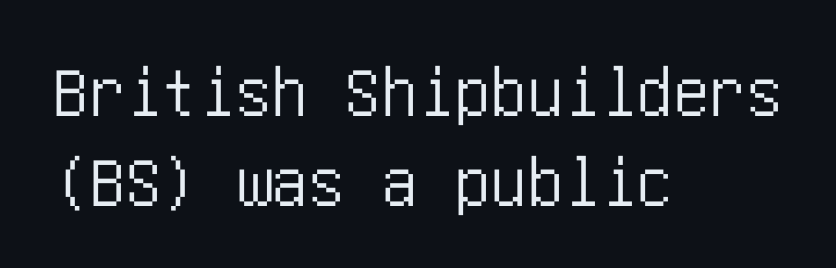
The image shows 73 px condensed sans-serif type, upright; set left-aligned, line spacing 1.23x, normal letter spacing, not underlined; low stroke contrast and a large x-height.
